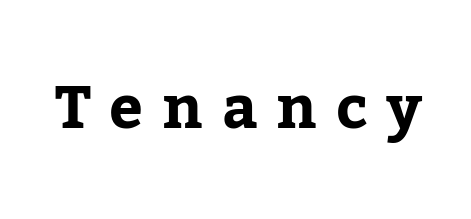
{"serif": "yes", "italic": "no", "bold": "yes", "weight": "bold", "width": "normal", "stroke_contrast": "low", "x_height": "medium", "monospaced": "no", "underline": "no", "letter_spacing": "wide", "letter_spacing_em": 0.31, "glyph_px": 60}
